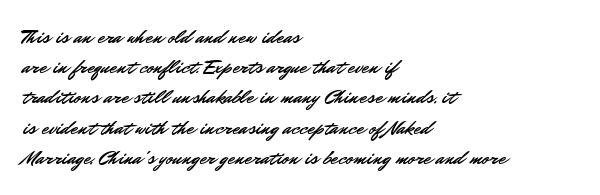
{"underline": "no", "align": "left", "line_spacing": "normal", "line_spacing_ratio": 1.44, "letter_spacing": "normal", "letter_spacing_em": 0.0, "glyph_px": 21}
